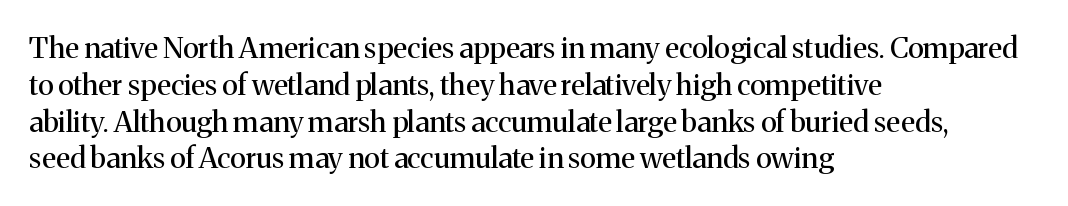
Q: Is the text bold? A: No.
Q: Is the text italic (slanted)? A: No, it is upright.
Q: Is the typeface a serif or a sans-serif typeface? A: Serif.
Q: Is the text underlined? A: No.
Q: How is the paragraph aligned? A: Left-aligned.
Q: Is the spacing between letters normal or unusually wide? A: Normal.
Q: Is the spacing between lines tight, normal or loose? A: Normal.
Q: Width (condensed, normal, or wide)? A: Normal.
Q: Stroke contrast? A: Medium.
Q: x-height? A: Medium.
Q: Monospaced? A: No.
